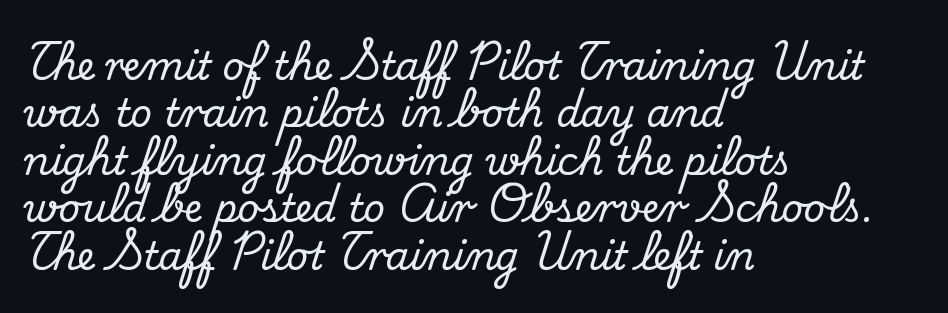
{"serif": "yes", "width": "normal", "stroke_contrast": "medium", "x_height": "small", "monospaced": "no", "underline": "no", "align": "left", "line_spacing": "normal", "line_spacing_ratio": 1.25, "letter_spacing": "normal", "letter_spacing_em": 0.0, "glyph_px": 38}
